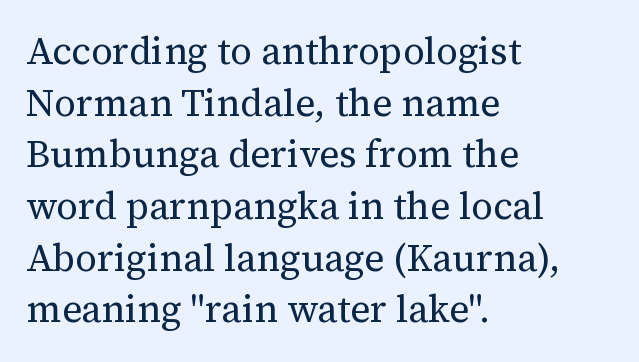
Notice how descenders clear the ascenders below comfortably — that's standard leading. A serif font was chosen for this passage. Here the designer chose a conventional face with non-uniform glyph widths. Nobody drew a line under any word here. Compared with typical body copy, the letter spacing here is the same.
